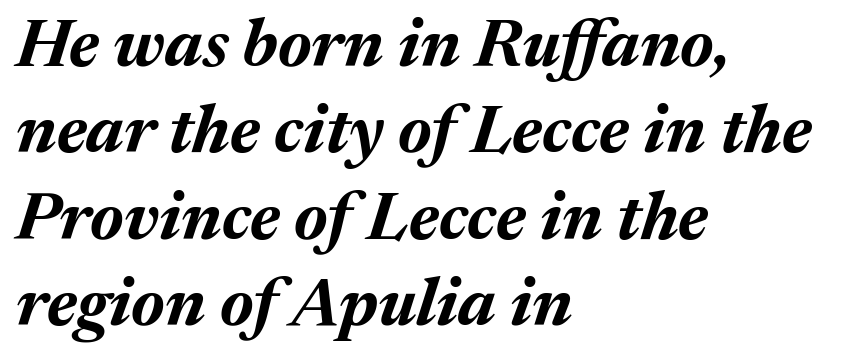
The image shows 67 px bold type, italic (leaning right); set left-aligned, normal line spacing (1.29x), normal letter spacing, not underlined; medium stroke contrast and a medium x-height.
